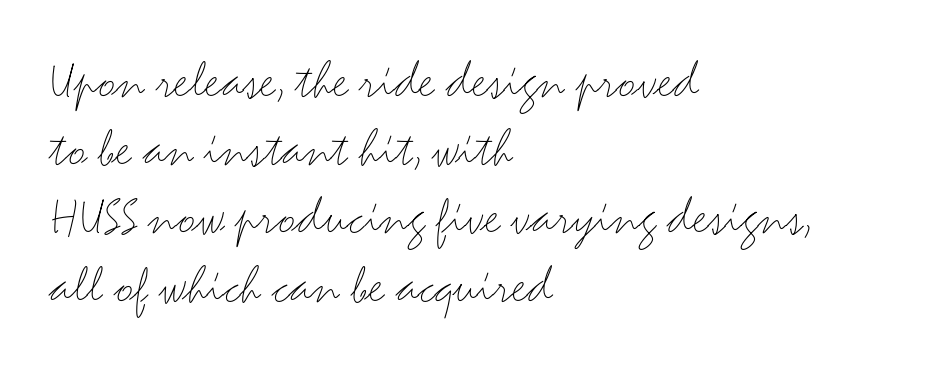
{"serif": "no", "bold": "no", "weight": "light", "width": "wide", "stroke_contrast": "medium", "x_height": "small", "monospaced": "no", "underline": "no", "align": "left", "line_spacing_ratio": 1.24, "letter_spacing": "normal", "letter_spacing_em": 0.0, "glyph_px": 55}
